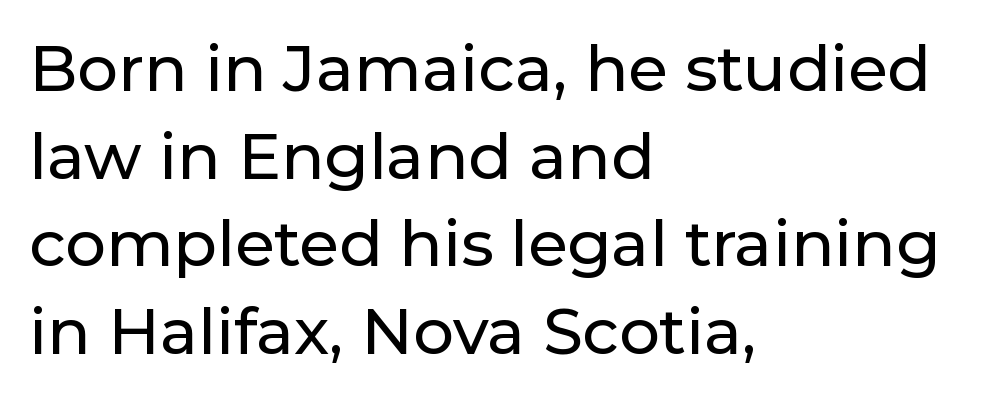
When letters stand straight like this, we call the style roman or upright. These lines are rendered in a variable-pitch font. Nobody touched the tracking dial on this one. Line starts are locked; line ends wander. Regarding leading, the lines here are spaced in the standard way.
